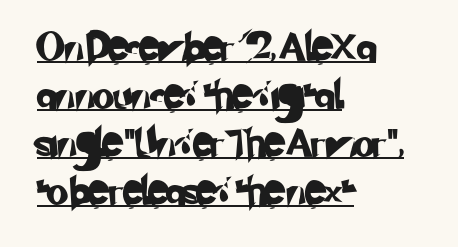
Letterform terminals end flat and unadorned throughout the passage. You could not count columns in this text — the font is proportionally spaced. What stands out about the letter spacing? Nothing — it is the standard amount. Is there an underline? Yes — a line sits under the letters.
